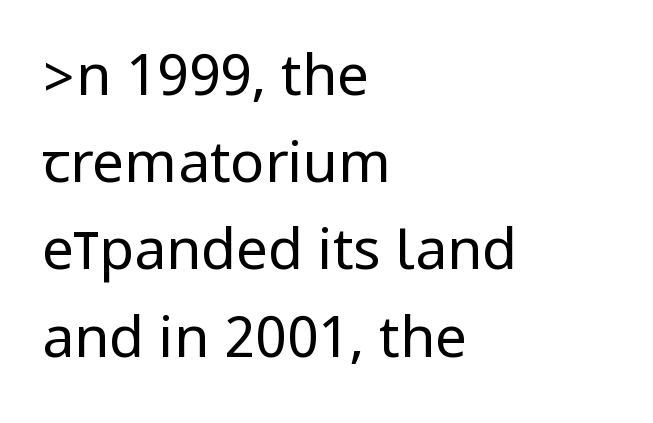
{"serif": "no", "italic": "no", "bold": "no", "weight": "regular", "width": "condensed", "stroke_contrast": "low", "underline": "no", "align": "left", "line_spacing": "normal", "line_spacing_ratio": 1.53, "letter_spacing": "normal", "letter_spacing_em": 0.0, "glyph_px": 57}
